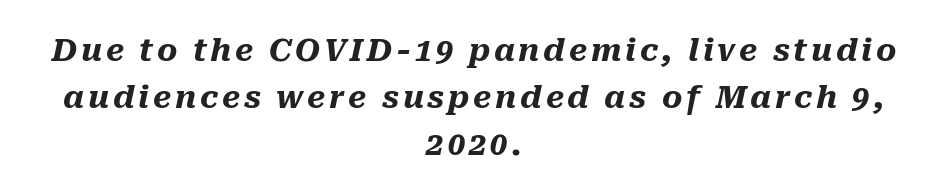
Each row of text sits above clean, open space. The glyphs look as if they've been sheared to an angle. Typographic density is high because the face is bold. The rendering uses natural spacing where letterforms have individual widths. These lines sit exactly where default settings would place them. The whitespace from short lines is split evenly between both sides.
